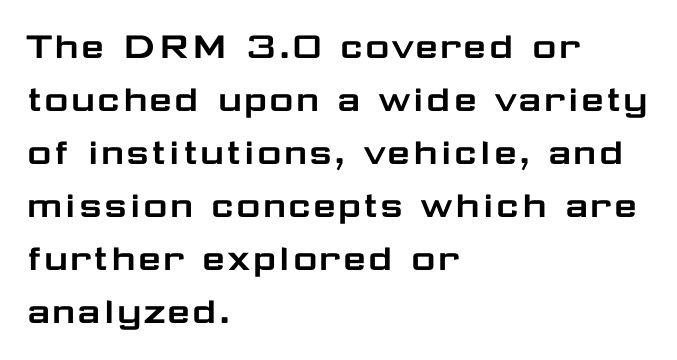
Words appear dense and cohesive because spacing is normal. Tall strokes in this sample are plumb rather than angled. The type family on display is of the sans-serif kind. The block of text has a typical density, with ordinary space between rows. Every row of glyphs begins at an identical x-position on the left.
